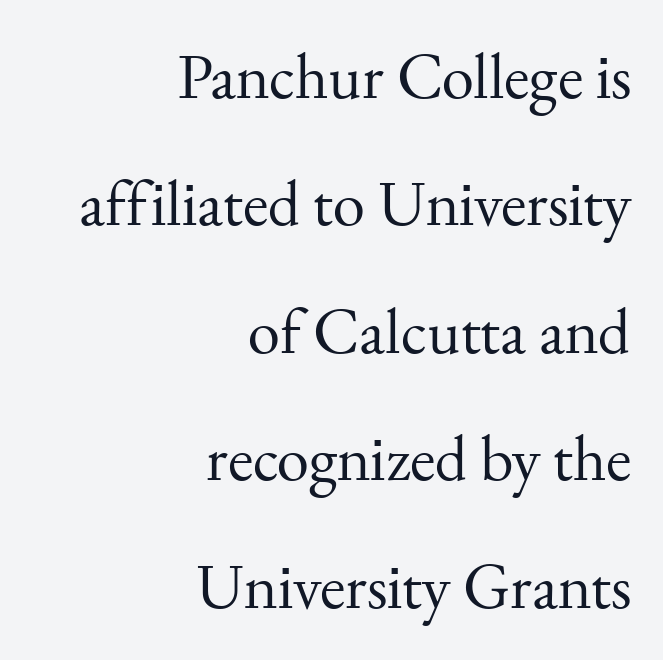
One-word summary of the alignment: right. Stems here are at most as thick as an everyday book face. A typesetter would call this leading open, well beyond the default. Tracking value appears to be zero — textbook default spacing. Italic: no, the glyphs are upright roman. Underlining? Definitely not there.
